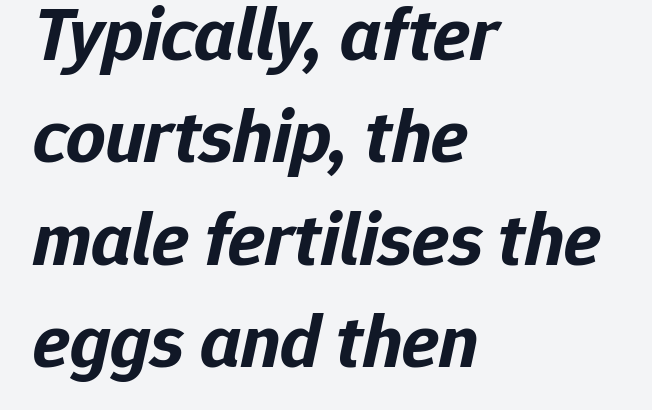
Q: Is the text bold? A: Yes.
Q: Is the text italic (slanted)? A: Yes, it leans right by about 12 degrees.
Q: Is the text underlined? A: No.
Q: How is the paragraph aligned? A: Left-aligned.
Q: Is the spacing between letters normal or unusually wide? A: Normal.
Q: Is the spacing between lines tight, normal or loose? A: Normal.
Q: Width (condensed, normal, or wide)? A: Normal.
Q: Stroke contrast? A: Low.
Q: x-height? A: Medium.
Q: Monospaced? A: No.
